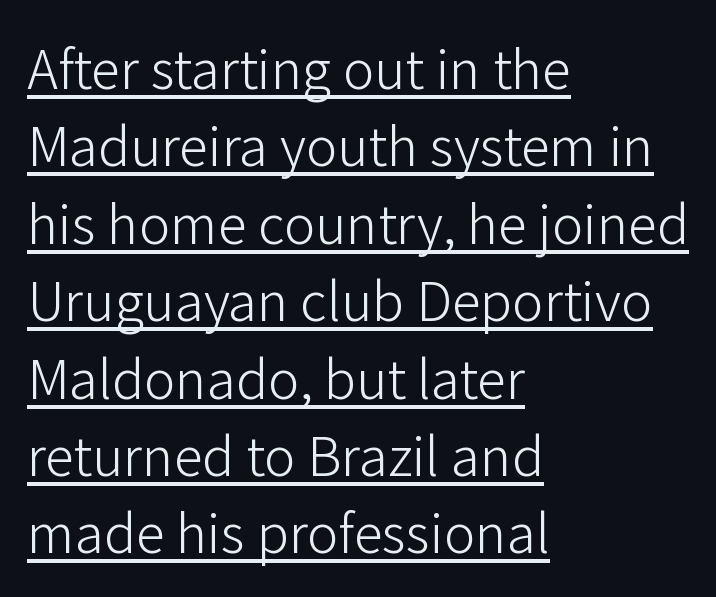
Q: Is the text bold? A: No.
Q: Is the text italic (slanted)? A: No, it is upright.
Q: Is the typeface a serif or a sans-serif typeface? A: Sans-serif.
Q: Is the text underlined? A: Yes.
Q: How is the paragraph aligned? A: Left-aligned.
Q: Is the spacing between letters normal or unusually wide? A: Normal.
Q: Is the spacing between lines tight, normal or loose? A: Normal.
Q: Width (condensed, normal, or wide)? A: Normal.
Q: Stroke contrast? A: Low.
Q: x-height? A: Medium.
Q: Monospaced? A: No.
